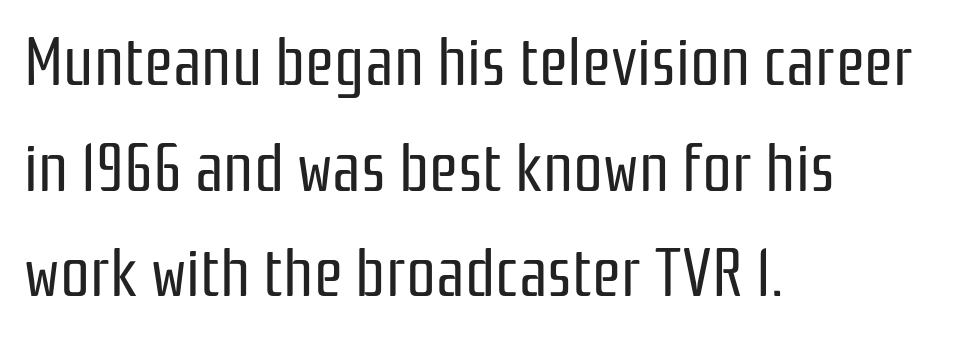
{"serif": "no", "italic": "no", "bold": "no", "weight": "regular", "width": "condensed", "stroke_contrast": "low", "x_height": "medium", "monospaced": "no", "underline": "no", "align": "left", "line_spacing": "normal", "line_spacing_ratio": 1.6, "letter_spacing": "normal", "letter_spacing_em": 0.0, "glyph_px": 66}
